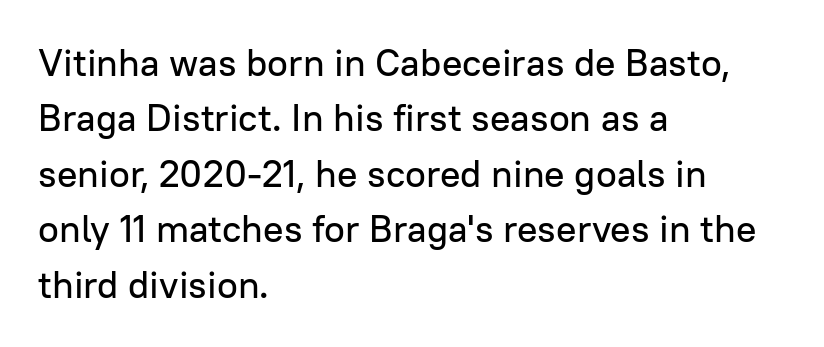
The image shows 38 px sans-serif type, upright; set left-aligned, normal line spacing (1.46x), normal letter spacing, not underlined; low stroke contrast and a medium x-height.
